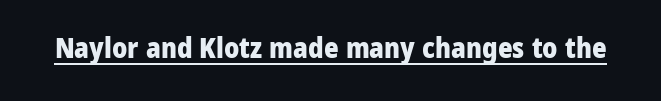
The letters stand upright; this is a roman face. This rendering employs a face without finishing strokes, i.e., a sans-serif. Look at the tracking — it's just the regular setting, nothing added. Honestly, the underline is the first thing you notice here. This sample has the flowing, uneven cadence of proportional lettering.
